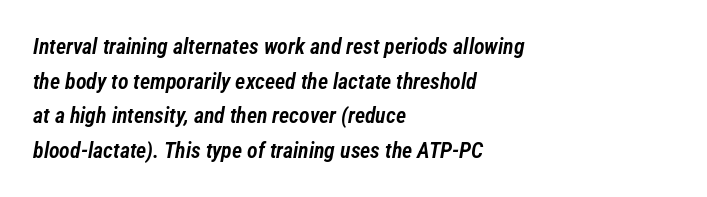
{"italic": "yes", "lean": "right", "slant_degrees": 12, "bold": "semi", "underline": "no", "align": "left", "line_spacing": "normal", "line_spacing_ratio": 1.57, "letter_spacing": "normal", "letter_spacing_em": 0.0, "glyph_px": 22}
